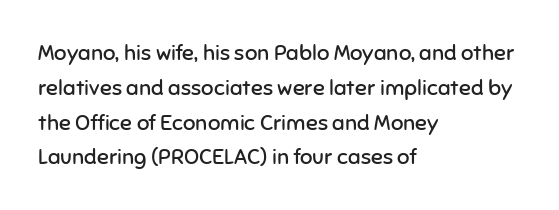
The image shows 22 px text type, upright; set left-aligned, normal line spacing (1.58x), normal letter spacing, not underlined.
